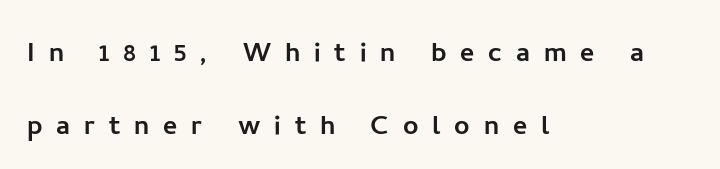
Posture: straight, roman, zero tilt. Baseline-to-baseline distance is far greater than the letter height. The area under the type is left untouched. Nope, no serifs anywhere on these letters. The passage shown is typed in a proportional face where columns would drift. The typesetter chose a ragged-right arrangement here.
